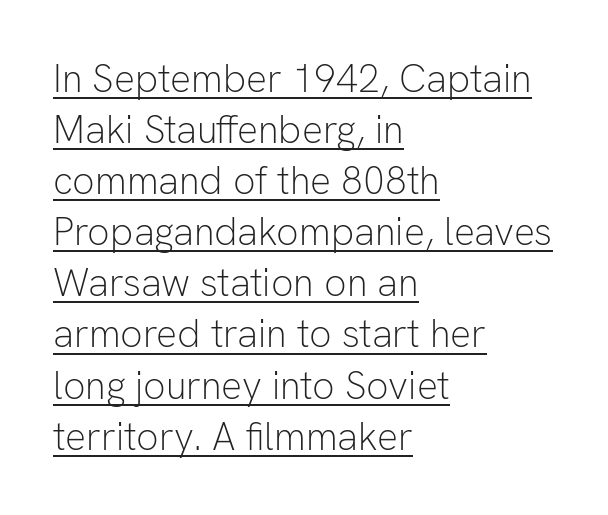
{"serif": "no", "italic": "no", "bold": "no", "weight": "light", "width": "normal", "stroke_contrast": "low", "x_height": "medium", "monospaced": "no", "underline": "yes", "align": "left", "line_spacing": "normal", "line_spacing_ratio": 1.31, "letter_spacing": "normal", "letter_spacing_em": 0.0, "glyph_px": 39}
